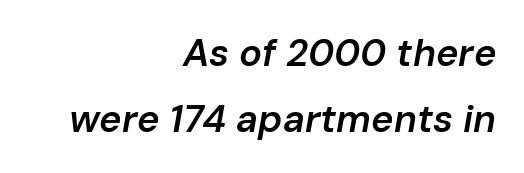
Layout note: lines flush right. Quick note: underline off. This rendering leaves character spacing at its baseline value. Spacing verdict: proportional, widths tailored to each character. The typesetting leans somewhat heavy: a semibold. Posture: slanted.
